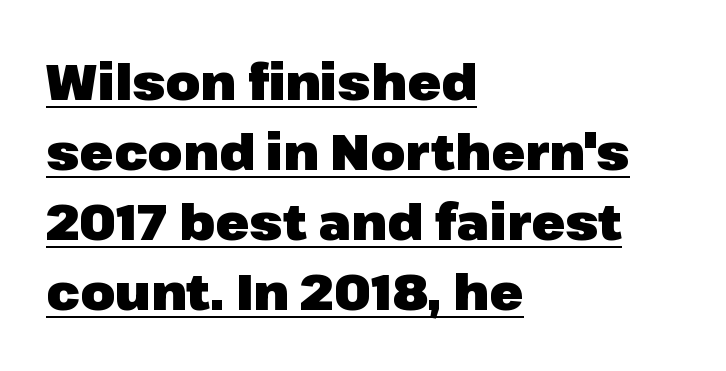
The image shows 50 px heavy sans-serif type, upright; set left-aligned, normal line spacing (1.4x), normal letter spacing, underlined; low stroke contrast and a medium x-height.
